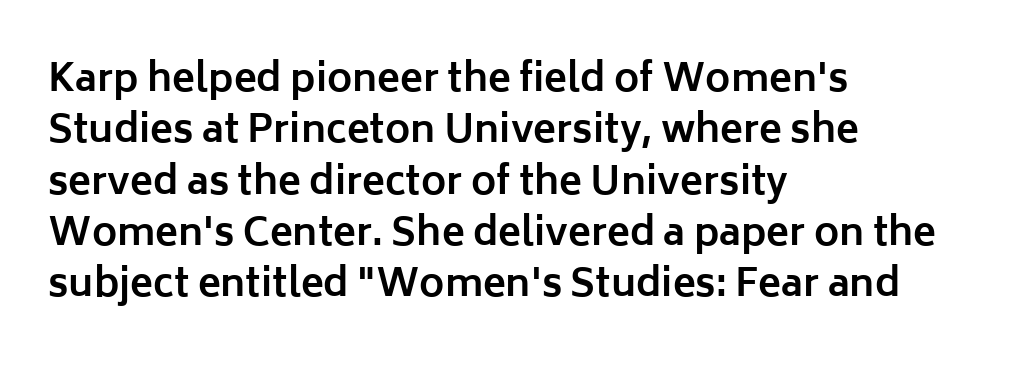
{"serif": "no", "italic": "no", "bold": "yes", "weight": "bold", "width": "normal", "stroke_contrast": "low", "x_height": "medium", "monospaced": "no", "underline": "no", "align": "left", "line_spacing": "normal", "line_spacing_ratio": 1.35, "letter_spacing": "normal", "letter_spacing_em": 0.0, "glyph_px": 38}
